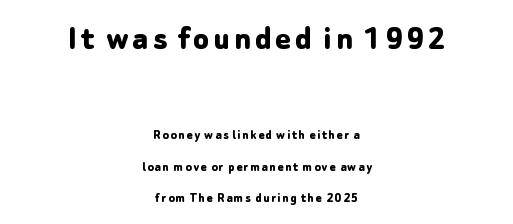
{"serif": "no", "italic": "no", "bold": "yes", "weight": "bold", "width": "normal", "stroke_contrast": "low", "x_height": "medium", "monospaced": "no", "underline": "no", "align": "center", "line_spacing": "loose", "line_spacing_ratio": 2.26, "larger_block": "first", "size_ratio": 2.57, "glyph_px": 36}
